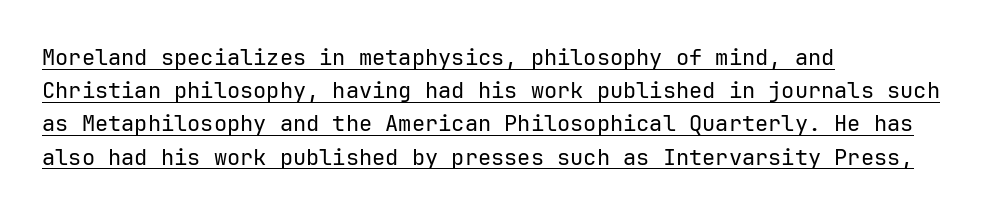
Q: Is the text bold? A: No.
Q: Is the text italic (slanted)? A: No, it is upright.
Q: Is the text underlined? A: Yes.
Q: How is the paragraph aligned? A: Left-aligned.
Q: Is the spacing between letters normal or unusually wide? A: Normal.
Q: Is the spacing between lines tight, normal or loose? A: Normal.
